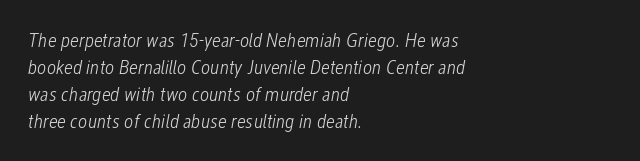
Q: Is the text bold? A: No.
Q: Is the text italic (slanted)? A: Yes, it leans right by about 12 degrees.
Q: Is the text underlined? A: No.
Q: How is the paragraph aligned? A: Left-aligned.
Q: Is the spacing between letters normal or unusually wide? A: Normal.
Q: Is the spacing between lines tight, normal or loose? A: Normal.
